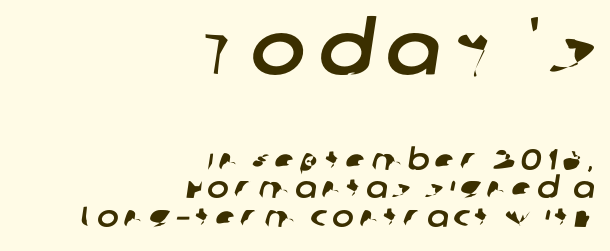
No word sits above an underline. Compare the two chunks: the upper has the greater cap height. To sum up the face: it is a sans, with no serifs. Interline gaps are noticeably narrow in this sample. This rendering uses right alignment, leaving the left contour irregular. Spacing verdict: proportional, widths tailored to each character.
